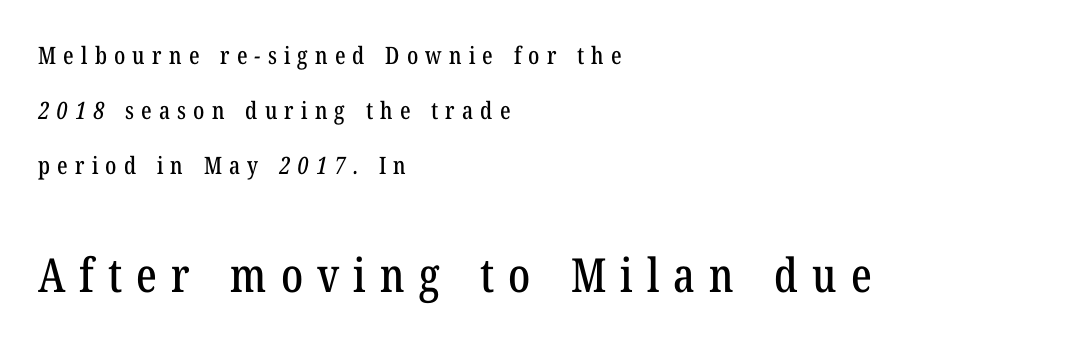
The image shows 47 px condensed serif type; set left-aligned, loose line spacing (2.3x), unusually wide letter spacing (+0.3 em), not underlined; the second (bottom) block is 1.96x larger; low stroke contrast and a medium x-height.
